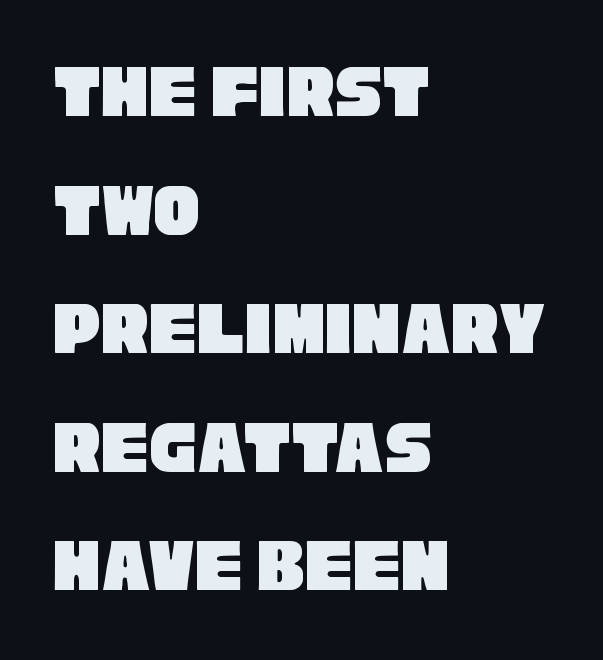
The image shows 78 px condensed sans-serif type; set left-aligned, normal line spacing (1.52x), normal letter spacing, not underlined; low stroke contrast and a large x-height.
